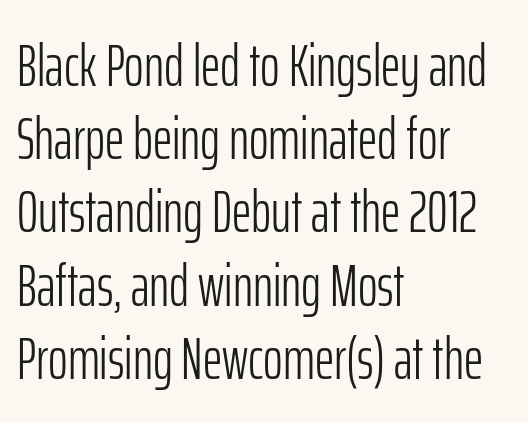
A sans-serif font was chosen for this passage. Every character sits straight up, as roman type does. One-word summary of the alignment: left. The weight tops out at a normal text grade.
